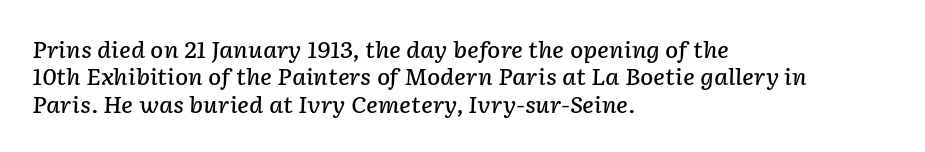
Q: Is the text bold? A: Semi-bold.
Q: Is the text italic (slanted)? A: Yes, it leans right by about 2 degrees.
Q: Is the text underlined? A: No.
Q: How is the paragraph aligned? A: Left-aligned.
Q: Is the spacing between letters normal or unusually wide? A: Normal.
Q: Is the spacing between lines tight, normal or loose? A: Normal.
